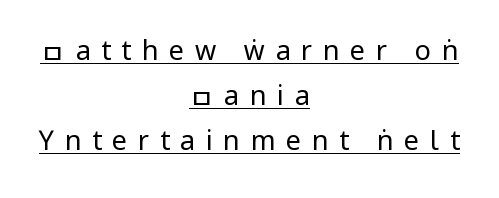
The whitespace from short lines is split evenly between both sides. Italic? Not at all — the glyphs are vertical. Looks like someone drew a line under every word here. A typesetter would call this leading conventional body-copy spacing.
